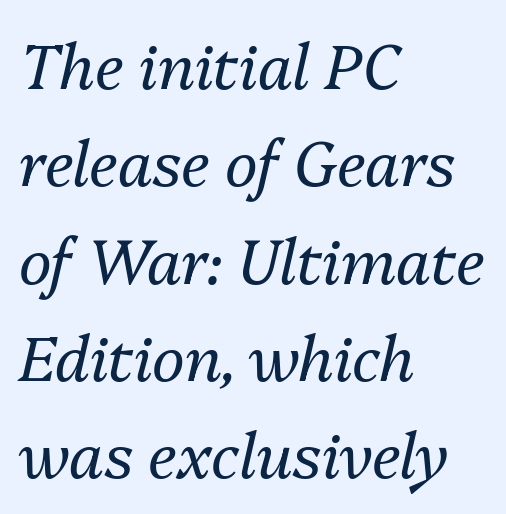
The image shows 62 px regular-weight type, italic (leaning right); set left-aligned, normal line spacing (1.57x), normal letter spacing, not underlined; medium stroke contrast and a medium x-height.
